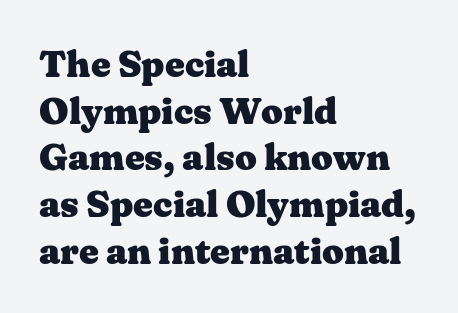
The image shows 38 px heavy, wide serif type, upright; set left-aligned, line spacing 1.23x, normal letter spacing, not underlined; medium stroke contrast and a medium x-height.
